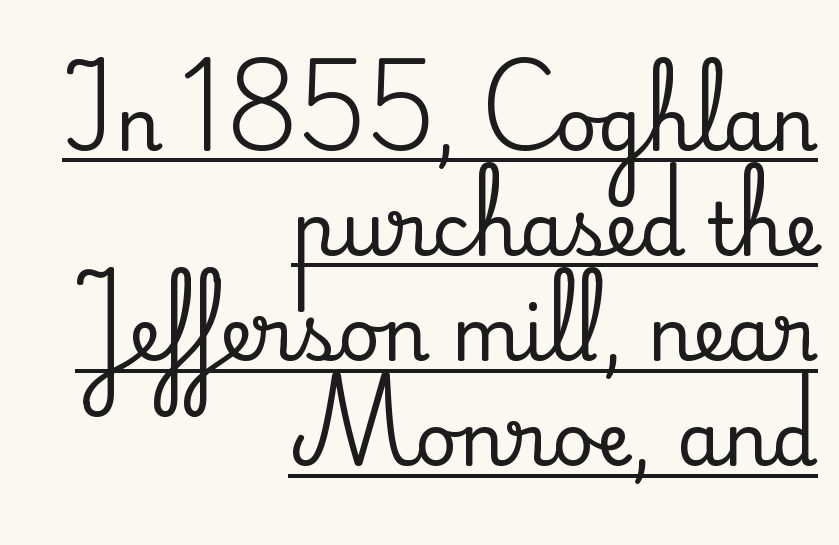
The image shows 73 px serif type, upright; set right-aligned, normal line spacing (1.44x), normal letter spacing, underlined; medium stroke contrast and a small x-height.
